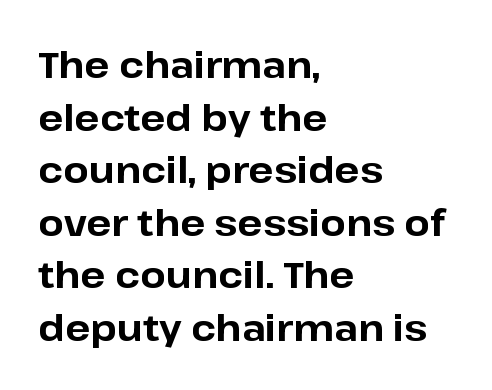
Q: Is the text bold? A: Yes.
Q: Is the text italic (slanted)? A: No, it is upright.
Q: Is the typeface a serif or a sans-serif typeface? A: Sans-serif.
Q: Is the text underlined? A: No.
Q: How is the paragraph aligned? A: Left-aligned.
Q: Is the spacing between letters normal or unusually wide? A: Normal.
Q: Is the spacing between lines tight, normal or loose? A: Normal.
Q: Width (condensed, normal, or wide)? A: Normal.
Q: Stroke contrast? A: Low.
Q: x-height? A: Medium.
Q: Monospaced? A: No.
